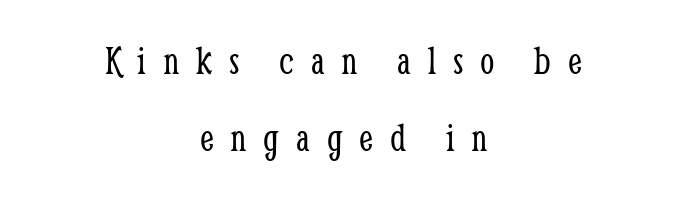
Q: Is the text bold? A: No.
Q: Is the text italic (slanted)? A: No, it is upright.
Q: Is the typeface a serif or a sans-serif typeface? A: Serif.
Q: Is the text underlined? A: No.
Q: How is the paragraph aligned? A: Centered.
Q: Is the spacing between letters normal or unusually wide? A: Unusually wide.
Q: Width (condensed, normal, or wide)? A: Condensed.
Q: Stroke contrast? A: Low.
Q: x-height? A: Medium.
Q: Monospaced? A: No.
